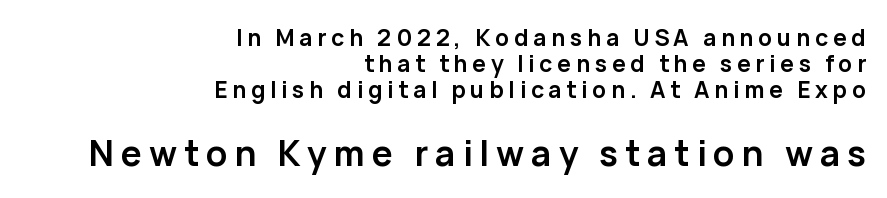
The glyphs in this specimen are sans serif. Inter-character spacing is expanded well beyond the font's built-in metrics. Horizontal bands of white between lines are thin slivers. Typographic density is high because the face is bold. Plain, unruled lines of type.
